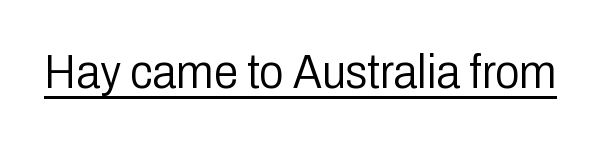
Serif or sans? Sans — the stroke terminals are bare. Is there any slant? The stems are plumb. Glyph-to-glyph distance matches everyday printed text. Letters have the restrained weight of plain body copy at most. A typesetter would call this proportional, since set widths differ per character.
